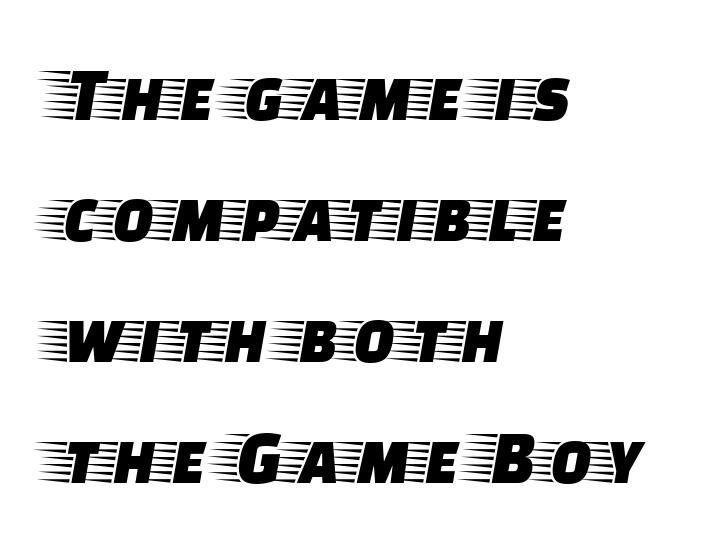
Q: Is the text italic (slanted)? A: Yes.
Q: Is the typeface a serif or a sans-serif typeface? A: Serif.
Q: Is the text underlined? A: No.
Q: How is the paragraph aligned? A: Left-aligned.
Q: Is the spacing between letters normal or unusually wide? A: Normal.
Q: Is the spacing between lines tight, normal or loose? A: Normal.
Q: Width (condensed, normal, or wide)? A: Wide.
Q: Stroke contrast? A: Low.
Q: x-height? A: Large.
Q: Monospaced? A: No.
